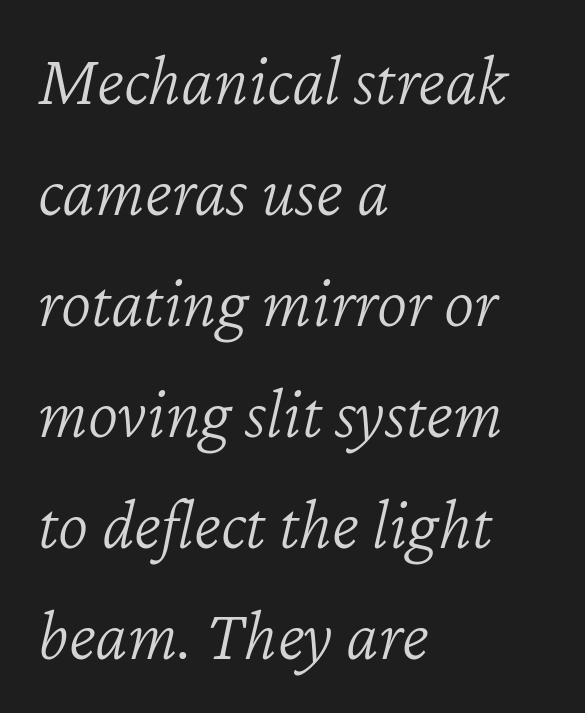
The strip under each line holds only bare page. Is the stroke heavy? The answer is a plain regular-or-lighter. Is this a fixed-width face? No — the glyphs have proportional, varying widths. The font's italic variant was chosen for this text.
